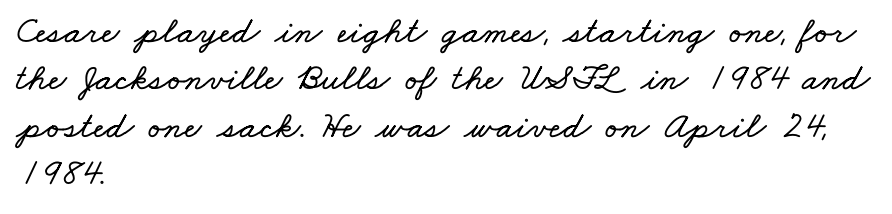
Leftover space on each line is placed entirely after the last word. How are the letters spaced? Ordinarily, with no added tracking. Varying glyph widths throughout — classic text-font behaviour. Is there much room between lines? A standard amount, neither cramped nor airy. The zone under the glyphs is completely vacant.
